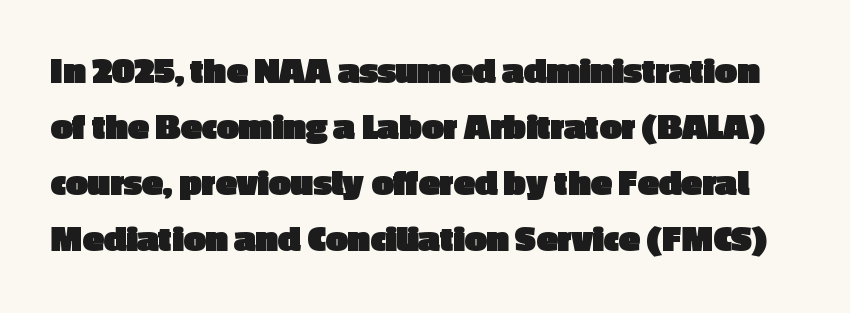
Q: Is the text bold? A: Yes.
Q: Is the text italic (slanted)? A: No, it is upright.
Q: Is the typeface a serif or a sans-serif typeface? A: Sans-serif.
Q: Is the text underlined? A: No.
Q: Is the spacing between letters normal or unusually wide? A: Normal.
Q: Is the spacing between lines tight, normal or loose? A: Normal.
Q: Width (condensed, normal, or wide)? A: Normal.
Q: x-height? A: Medium.
Q: Monospaced? A: No.
